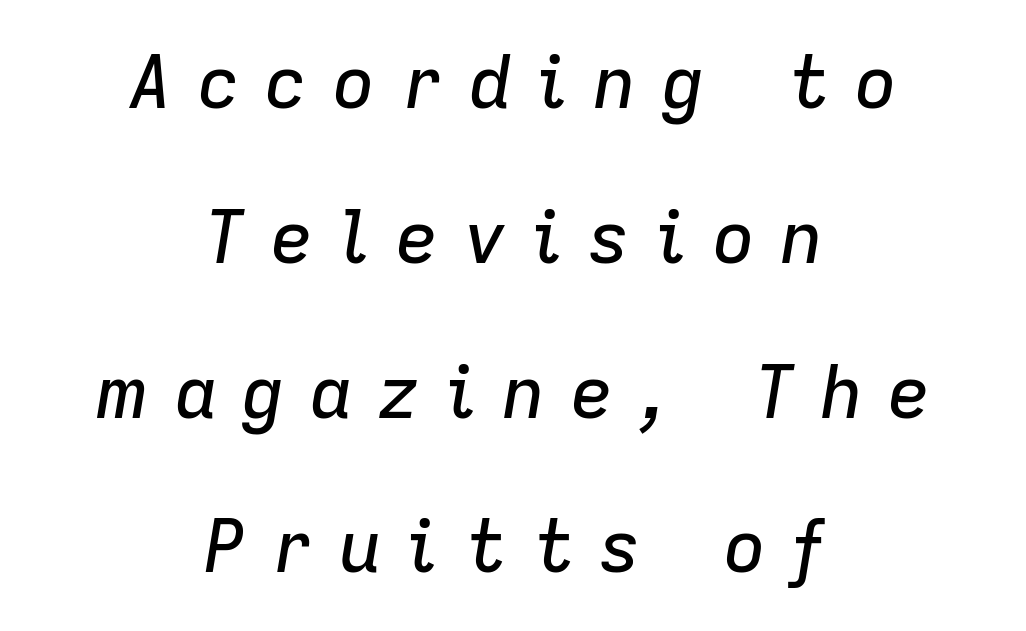
{"italic": "yes", "lean": "right", "slant_degrees": 9, "width": "normal", "stroke_contrast": "low", "x_height": "medium", "monospaced": "no", "underline": "no", "align": "center", "line_spacing": "loose", "line_spacing_ratio": 2.12, "letter_spacing": "wide", "letter_spacing_em": 0.33, "glyph_px": 73}
